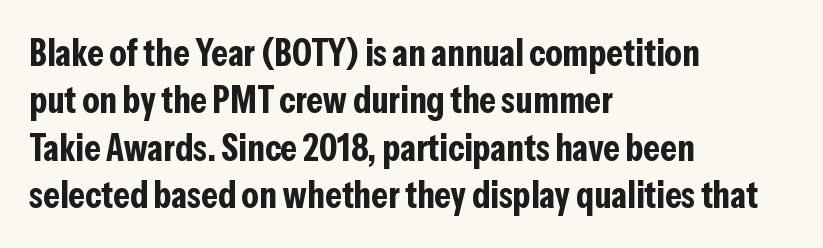
Q: Is the text bold? A: Yes.
Q: Is the text italic (slanted)? A: No, it is upright.
Q: Is the typeface a serif or a sans-serif typeface? A: Sans-serif.
Q: Is the text underlined? A: No.
Q: How is the paragraph aligned? A: Left-aligned.
Q: Is the spacing between letters normal or unusually wide? A: Normal.
Q: Is the spacing between lines tight, normal or loose? A: Normal.
Q: Width (condensed, normal, or wide)? A: Condensed.
Q: Stroke contrast? A: Low.
Q: x-height? A: Medium.
Q: Monospaced? A: No.
